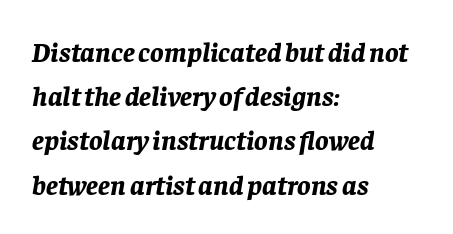
Q: Is the text bold? A: Yes.
Q: Is the text italic (slanted)? A: Yes, it leans right by about 8 degrees.
Q: Is the text underlined? A: No.
Q: How is the paragraph aligned? A: Left-aligned.
Q: Is the spacing between letters normal or unusually wide? A: Normal.
Q: Is the spacing between lines tight, normal or loose? A: Normal.
Q: Width (condensed, normal, or wide)? A: Normal.
Q: Stroke contrast? A: Low.
Q: x-height? A: Large.
Q: Monospaced? A: No.
